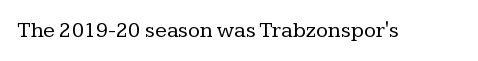
Q: Is the text bold? A: No.
Q: Is the text italic (slanted)? A: No, it is upright.
Q: Is the text underlined? A: No.
Q: Is the spacing between letters normal or unusually wide? A: Normal.
